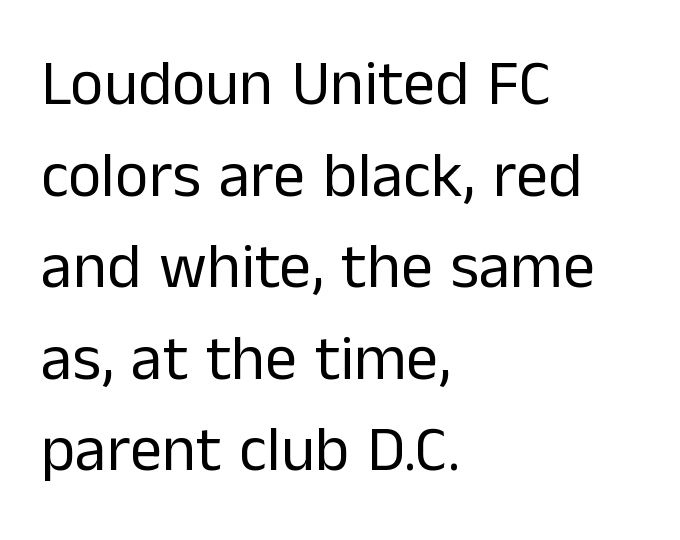
{"serif": "no", "italic": "no", "bold": "no", "weight": "regular", "width": "normal", "stroke_contrast": "low", "x_height": "medium", "monospaced": "no", "underline": "no", "align": "left", "line_spacing": "normal", "line_spacing_ratio": 1.43, "letter_spacing": "normal", "letter_spacing_em": 0.0, "glyph_px": 64}
